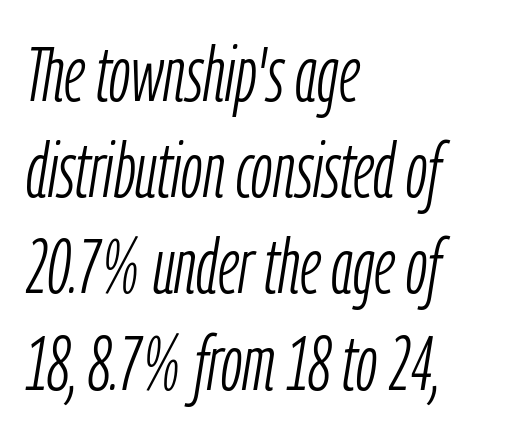
The image shows 77 px light, condensed type, italic (leaning right); set left-aligned, normal line spacing (1.25x), normal letter spacing, not underlined; low stroke contrast and a medium x-height.
